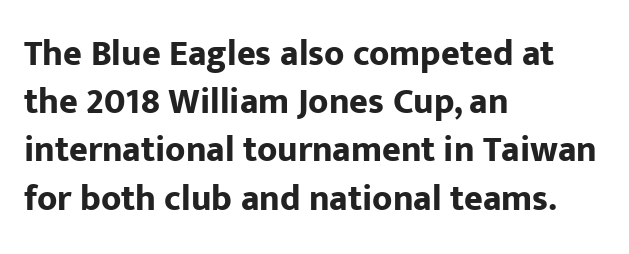
{"serif": "no", "italic": "no", "bold": "yes", "weight": "bold", "width": "normal", "stroke_contrast": "low", "x_height": "medium", "monospaced": "no", "underline": "no", "align": "left", "line_spacing": "normal", "line_spacing_ratio": 1.34, "letter_spacing": "normal", "letter_spacing_em": 0.0, "glyph_px": 36}
